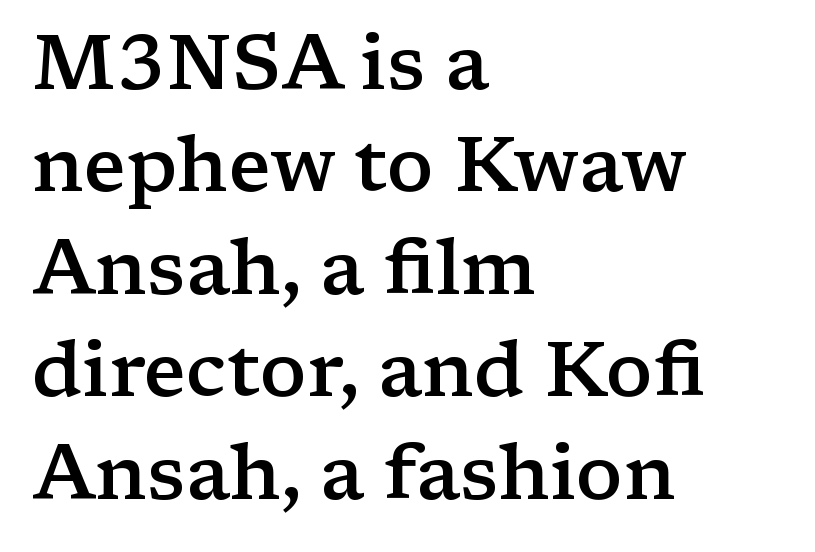
Q: Is the text bold? A: Semi-bold.
Q: Is the text italic (slanted)? A: No, it is upright.
Q: Is the typeface a serif or a sans-serif typeface? A: Serif.
Q: Is the text underlined? A: No.
Q: How is the paragraph aligned? A: Left-aligned.
Q: Is the spacing between letters normal or unusually wide? A: Normal.
Q: Is the spacing between lines tight, normal or loose? A: Normal.
Q: Width (condensed, normal, or wide)? A: Wide.
Q: Stroke contrast? A: Low.
Q: x-height? A: Medium.
Q: Monospaced? A: No.
